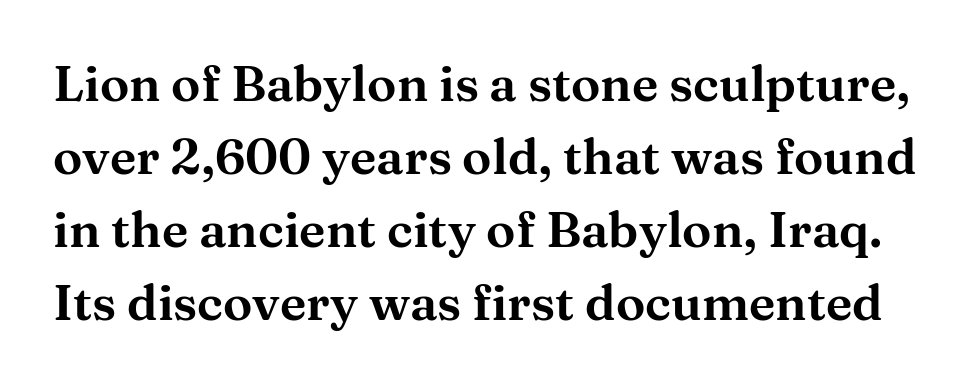
Compared with typical body copy, the letter spacing here is the same. The baseline area is clear. The designer left line spacing at the default. The lettering stays uniformly vertical, giving the passage a roman look. What kind of face is this? One with serifs. A typesetter would call this proportional, since set widths differ per character.
